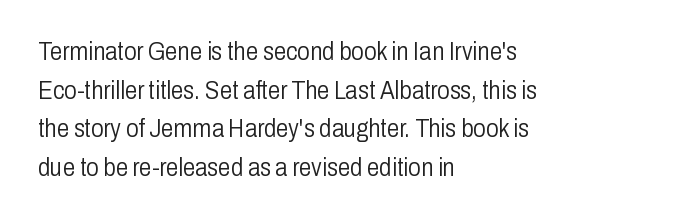
Notice how descenders clear the ascenders below comfortably — that's standard leading. Posture: vertical. Letter spacing: default. This rendering uses left alignment, leaving the right contour irregular.
